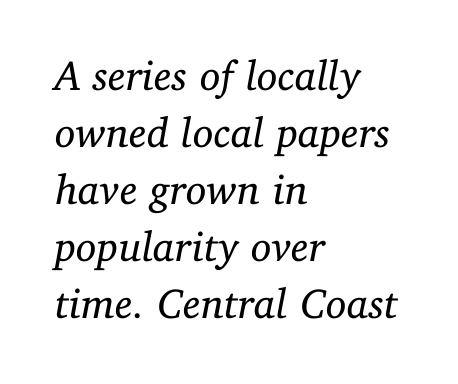
Q: Is the text bold? A: No.
Q: Is the text italic (slanted)? A: Yes, it leans right by about 11 degrees.
Q: Is the typeface a serif or a sans-serif typeface? A: Serif.
Q: Is the text underlined? A: No.
Q: How is the paragraph aligned? A: Left-aligned.
Q: Is the spacing between letters normal or unusually wide? A: Normal.
Q: Is the spacing between lines tight, normal or loose? A: Normal.
Q: Width (condensed, normal, or wide)? A: Normal.
Q: Stroke contrast? A: Low.
Q: x-height? A: Medium.
Q: Monospaced? A: No.
